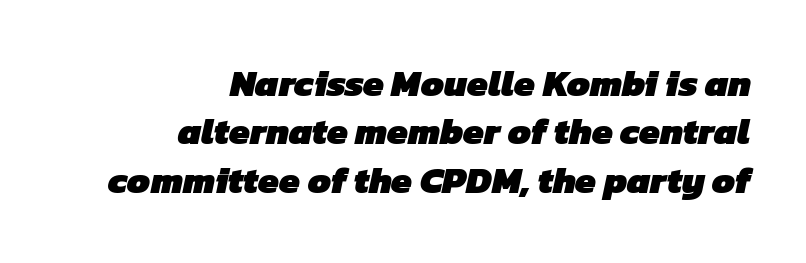
The image shows 37 px heavy sans-serif type; set right-aligned, normal line spacing (1.31x), normal letter spacing, not underlined; low stroke contrast and a medium x-height.
